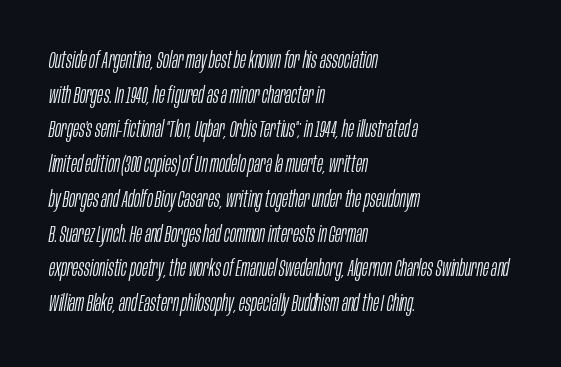
Is this a heavy cut? Hardly; it is regular or lighter. Between one letter and the next there's only the usual sliver of space. Which margin do the lines hug? The left one — the right edge is uneven. The axis of the letterforms is tilted away from vertical. The passage shown stacks its lines at a standard gap.
